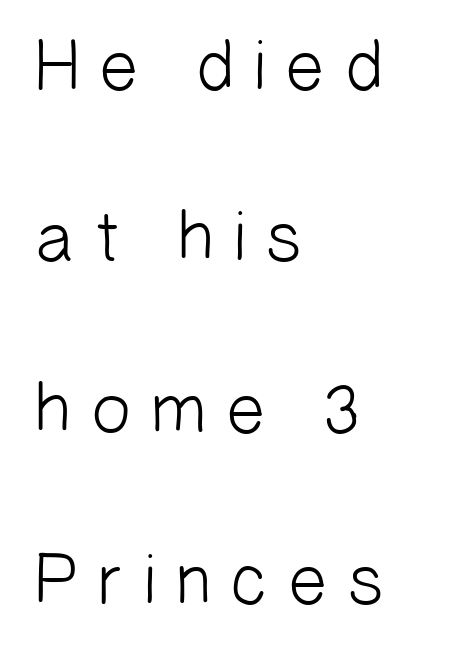
The image shows 72 px light sans-serif type; set left-aligned, loose line spacing (2.38x), unusually wide letter spacing (+0.22 em), not underlined; low stroke contrast and a medium x-height.
